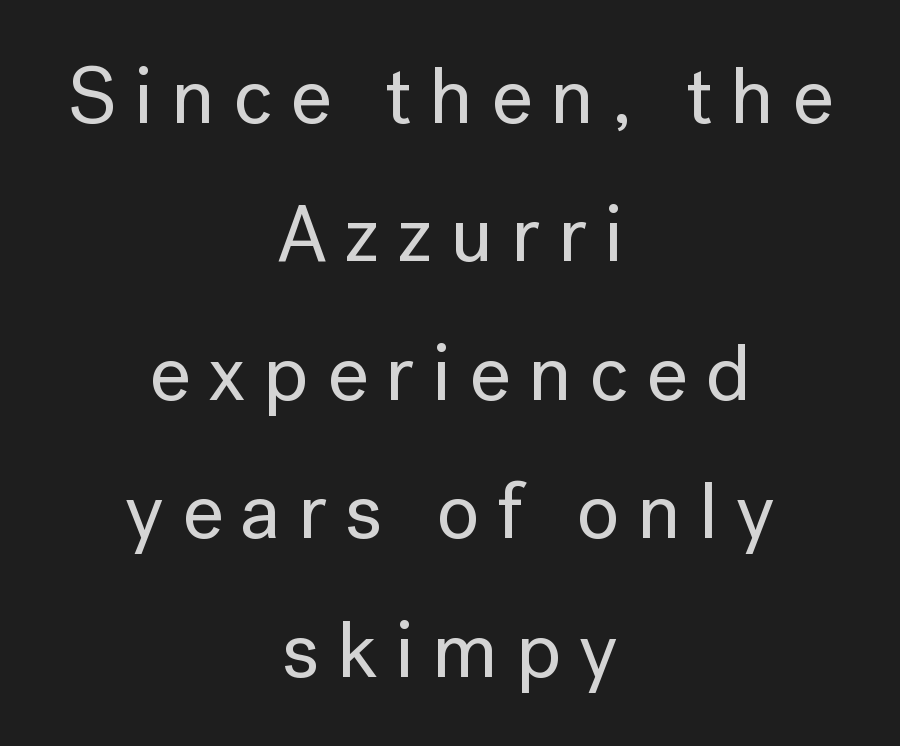
A typesetter would call this proportional, since set widths differ per character. This rendering employs a face without finishing strokes, i.e., a sans-serif. The space directly below the letters is spotless. The font's upright variant was chosen for this text. These lines have a slow, spaced-out rhythm from letter to letter.
